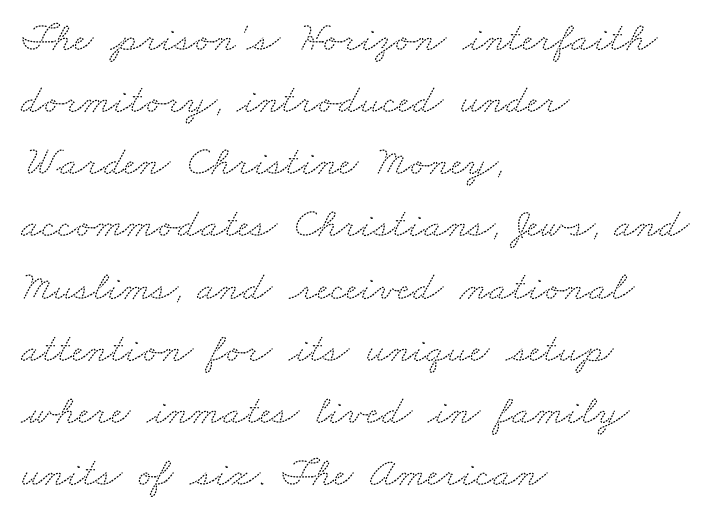
This sample has the flowing, uneven cadence of proportional lettering. Descenders are the only things crossing below the line. Each word holds together tightly as a unit, with standard inter-letter gaps. This rendering employs a face with finishing strokes, i.e., a serif.
